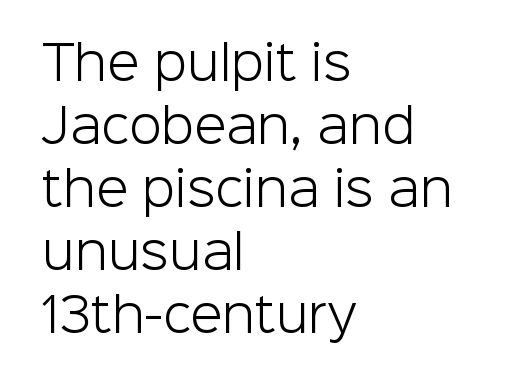
Q: Is the text bold? A: No.
Q: Is the text italic (slanted)? A: No, it is upright.
Q: Is the typeface a serif or a sans-serif typeface? A: Sans-serif.
Q: Is the text underlined? A: No.
Q: How is the paragraph aligned? A: Left-aligned.
Q: Is the spacing between letters normal or unusually wide? A: Normal.
Q: Is the spacing between lines tight, normal or loose? A: Normal.
Q: Width (condensed, normal, or wide)? A: Normal.
Q: Stroke contrast? A: Low.
Q: x-height? A: Medium.
Q: Monospaced? A: No.
